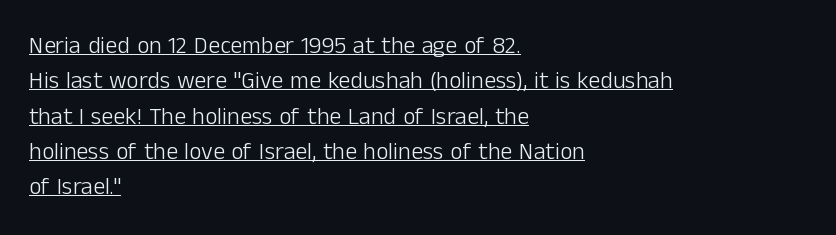
Does extra space separate the letters? No, they use regular spacing. The face used here appears with an underline applied. A typesetter would call this leading conventional body-copy spacing. This is the regular roman posture of the typeface.
